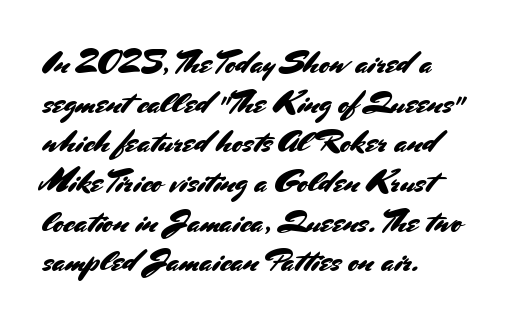
The image shows 32 px sans-serif type; set left-aligned, line spacing 1.24x, normal letter spacing, not underlined; medium stroke contrast and a small x-height.
